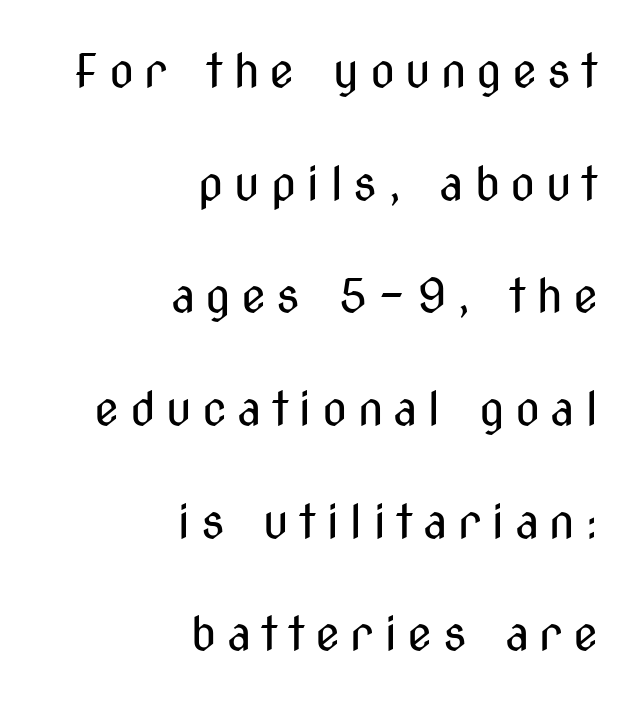
The image shows 46 px regular-weight, condensed sans-serif type, upright; set right-aligned, loose line spacing (2.45x), unusually wide letter spacing (+0.22 em), not underlined; medium stroke contrast and a medium x-height.
